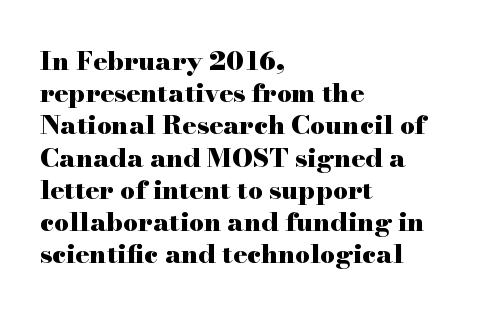
The image shows 26 px bold type, upright; set left-aligned, line spacing 1.24x, normal letter spacing, not underlined.
